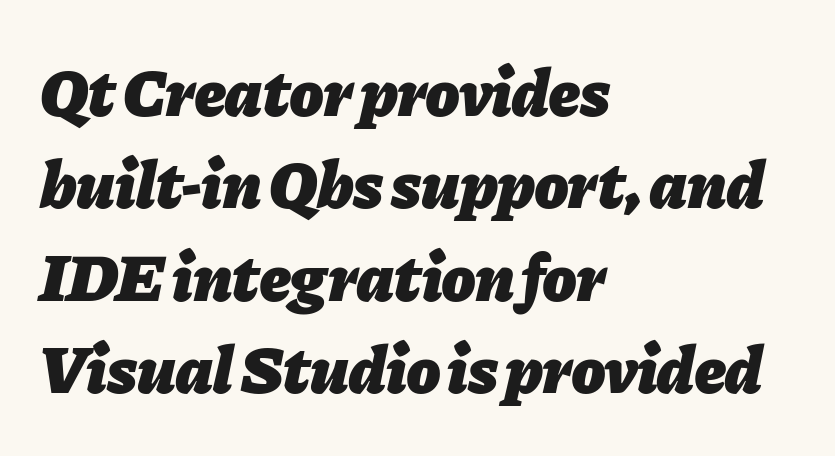
The image shows 68 px heavy type, italic (leaning right); set left-aligned, normal line spacing (1.36x), normal letter spacing, not underlined; low stroke contrast and a medium x-height.
